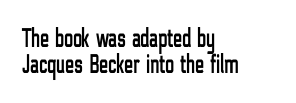
{"italic": "no", "underline": "no", "align": "left", "line_spacing": "tight", "line_spacing_ratio": 0.95, "letter_spacing": "normal", "letter_spacing_em": 0.0, "glyph_px": 27}
